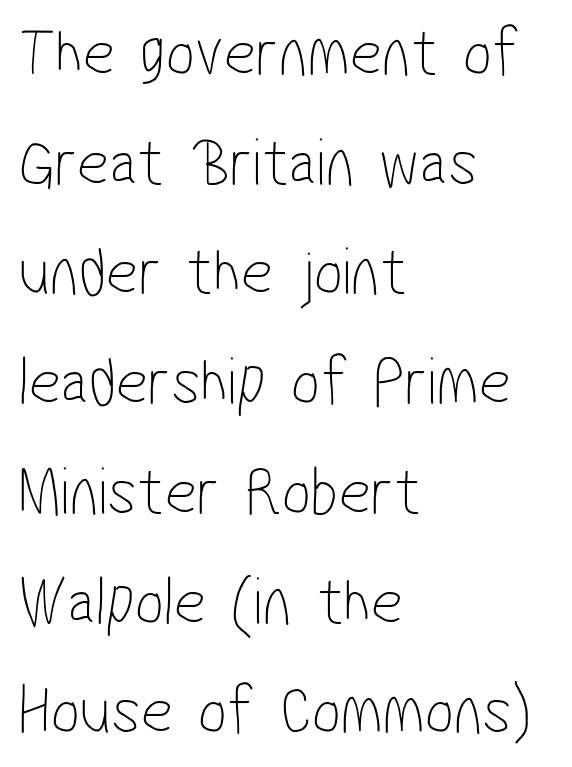
The image shows 69 px thin, condensed sans-serif type; set left-aligned, normal line spacing (1.59x), normal letter spacing, not underlined; low stroke contrast and a medium x-height.
